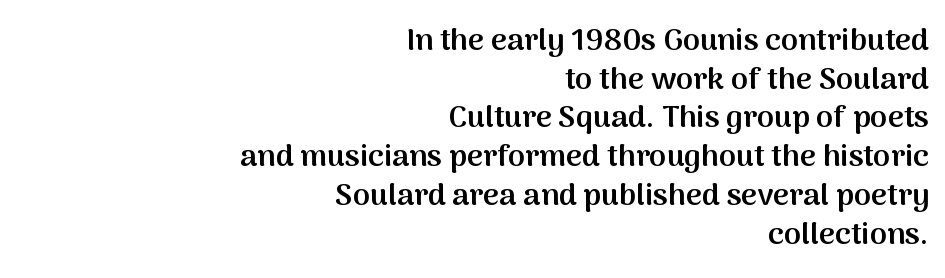
Q: Is the text bold? A: Semi-bold.
Q: Is the text italic (slanted)? A: No, it is upright.
Q: Is the typeface a serif or a sans-serif typeface? A: Sans-serif.
Q: Is the text underlined? A: No.
Q: How is the paragraph aligned? A: Right-aligned.
Q: Is the spacing between letters normal or unusually wide? A: Normal.
Q: Is the spacing between lines tight, normal or loose? A: Normal.
Q: Width (condensed, normal, or wide)? A: Normal.
Q: Stroke contrast? A: Medium.
Q: x-height? A: Medium.
Q: Monospaced? A: No.
